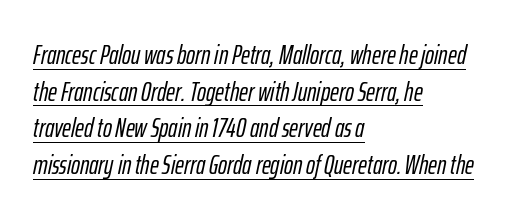
Leading matches the norm, producing a regular column. Does a line run under the words? Yes, clearly. Nothing unusual about the tracking: characters are spaced as the font intends. Left-aligned paragraph, ragged on the right. The specimen reads as italic at a glance.
